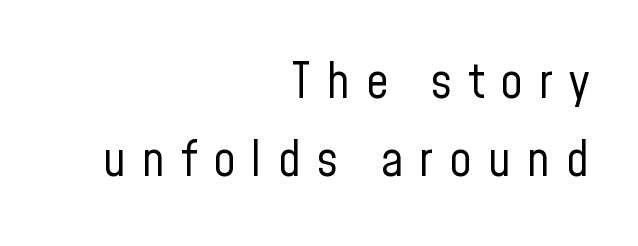
The font sits on the lighter half of the weight spectrum, regular included. Do the characters align in a grid? No, the font is proportional. Whoever set this chose a conventional vertical rhythm. Check the space under the baseline: it is left empty. Spacing between characters has been opened up far beyond the box default. Characters remain perfectly vertical along every line.
